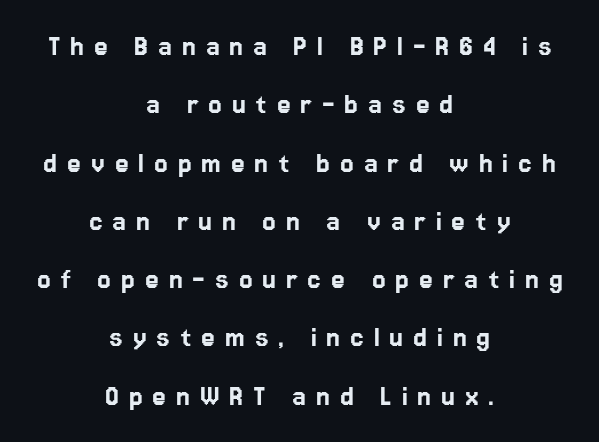
{"serif": "no", "italic": "no", "width": "normal", "stroke_contrast": "low", "x_height": "medium", "monospaced": "no", "underline": "no", "align": "center", "line_spacing_ratio": 1.88, "letter_spacing": "wide", "letter_spacing_em": 0.32, "glyph_px": 31}
